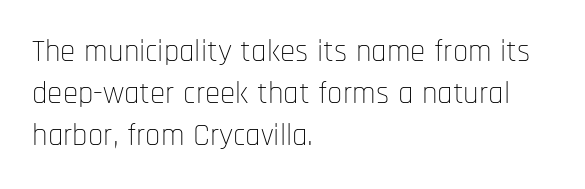
Q: Is the text bold? A: No.
Q: Is the text italic (slanted)? A: No, it is upright.
Q: Is the typeface a serif or a sans-serif typeface? A: Sans-serif.
Q: Is the text underlined? A: No.
Q: How is the paragraph aligned? A: Left-aligned.
Q: Is the spacing between letters normal or unusually wide? A: Normal.
Q: Is the spacing between lines tight, normal or loose? A: Normal.
Q: Width (condensed, normal, or wide)? A: Condensed.
Q: Stroke contrast? A: Low.
Q: x-height? A: Large.
Q: Monospaced? A: No.
